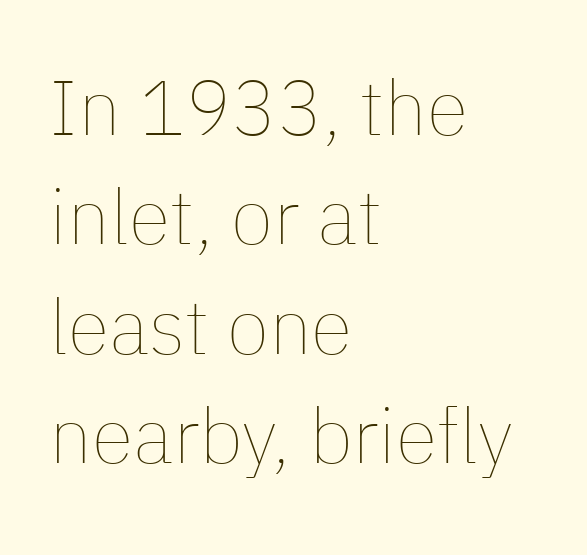
Proportional: the letters do not fall into vertical columns. How are the letters spaced? Ordinarily, with no added tracking. These lines were composed using upright roman letters. Each new line begins a customary step beneath the previous one. Reading down the block, your eye returns to a fixed left position each line. Any mark beneath the type? The region is blank.
